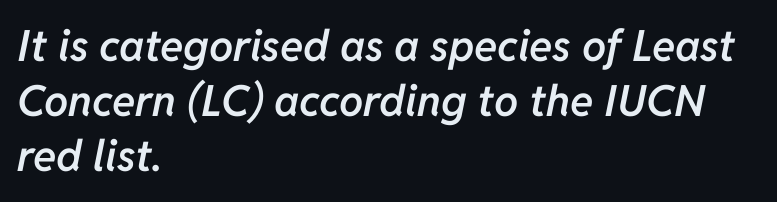
Q: Is the text bold? A: Semi-bold.
Q: Is the text italic (slanted)? A: Yes, it leans right by about 11 degrees.
Q: Is the text underlined? A: No.
Q: How is the paragraph aligned? A: Left-aligned.
Q: Is the spacing between letters normal or unusually wide? A: Normal.
Q: Is the spacing between lines tight, normal or loose? A: Normal.
Q: Width (condensed, normal, or wide)? A: Normal.
Q: Stroke contrast? A: Low.
Q: x-height? A: Medium.
Q: Monospaced? A: No.
